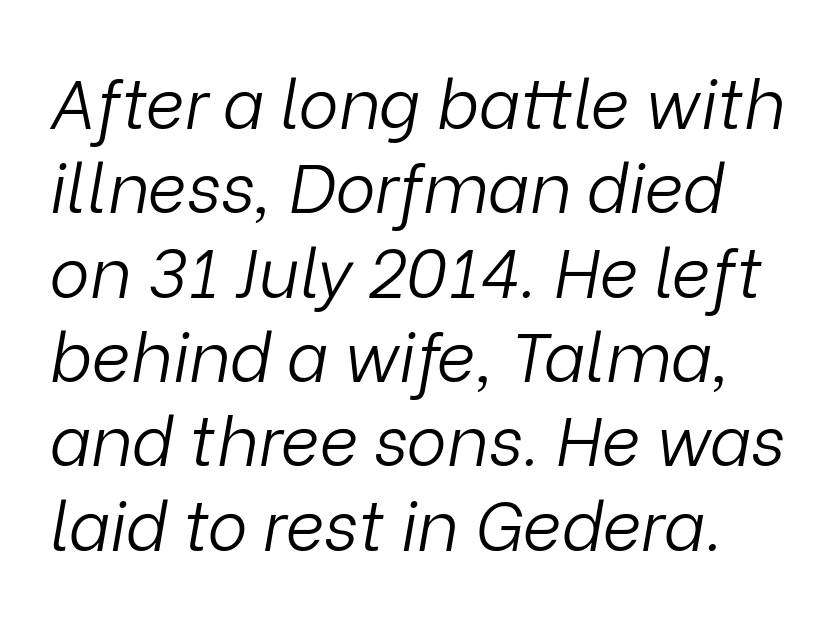
Observe the lean: these are italic letterforms. Between one letter and the next there's only the usual sliver of space. Stem width sits at or under what a default text font uses. Think of a printed novel: that variable character pitch is what you see here. Has an underline been added? It has not.
